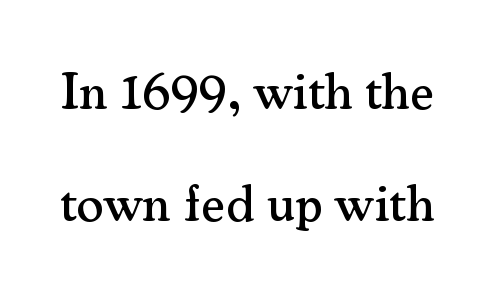
The image shows 53 px serif type, upright; set loose line spacing (2.11x), normal letter spacing, not underlined; medium stroke contrast and a small x-height.
